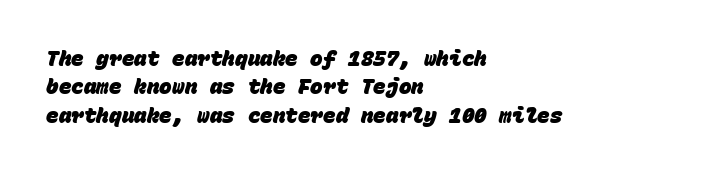
Q: Is the text bold? A: Yes.
Q: Is the text underlined? A: No.
Q: How is the paragraph aligned? A: Left-aligned.
Q: Is the spacing between letters normal or unusually wide? A: Normal.
Q: Is the spacing between lines tight, normal or loose? A: Normal.
